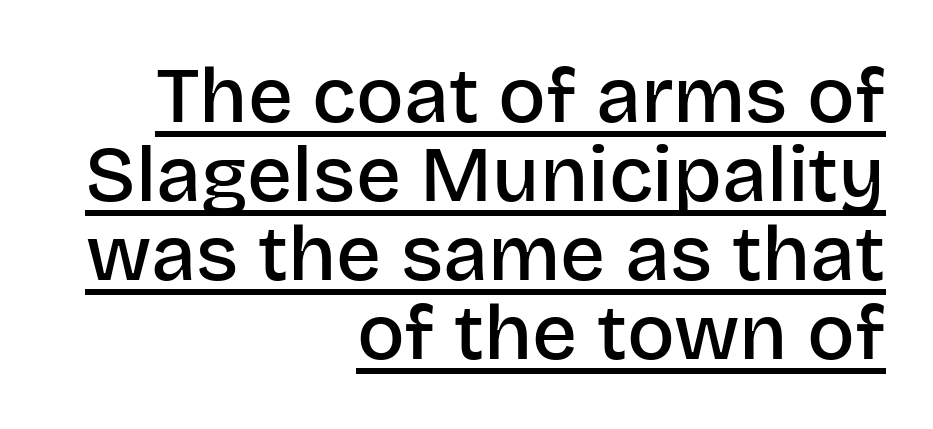
Q: Is the text bold? A: Semi-bold.
Q: Is the text italic (slanted)? A: No, it is upright.
Q: Is the typeface a serif or a sans-serif typeface? A: Sans-serif.
Q: Is the text underlined? A: Yes.
Q: How is the paragraph aligned? A: Right-aligned.
Q: Is the spacing between letters normal or unusually wide? A: Normal.
Q: Is the spacing between lines tight, normal or loose? A: Tight.
Q: Width (condensed, normal, or wide)? A: Normal.
Q: Stroke contrast? A: Low.
Q: x-height? A: Large.
Q: Monospaced? A: No.
